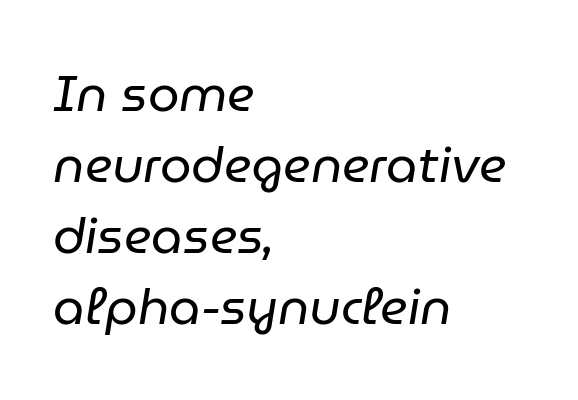
The image shows 50 px regular-weight type, italic (leaning right); set left-aligned, normal line spacing (1.42x), normal letter spacing, not underlined; low stroke contrast and a medium x-height.
